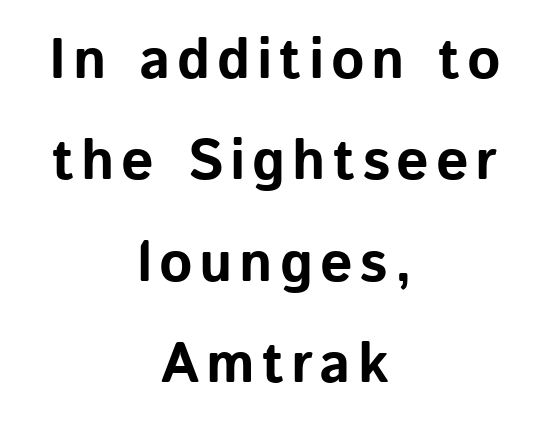
{"serif": "no", "italic": "no", "bold": "yes", "weight": "bold", "width": "normal", "stroke_contrast": "low", "x_height": "medium", "monospaced": "no", "underline": "no", "align": "center", "line_spacing_ratio": 1.78, "glyph_px": 57}
